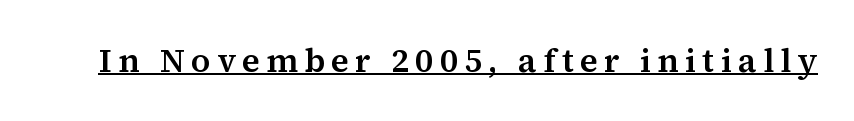
The image shows 33 px serif type, upright; set underlined; medium stroke contrast and a medium x-height.
